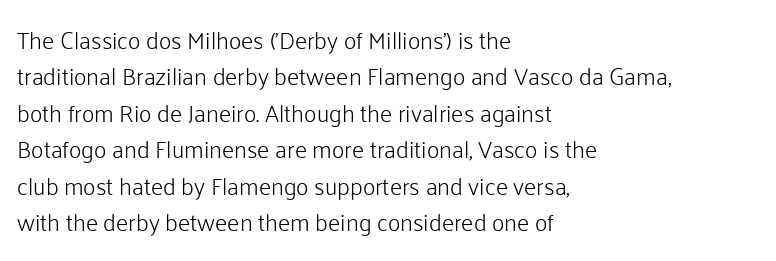
The foot of each line stays bare and open. These lines stack with their left ends in a neat column. Italic: no, the glyphs are upright roman. These lines sit exactly where default settings would place them.
